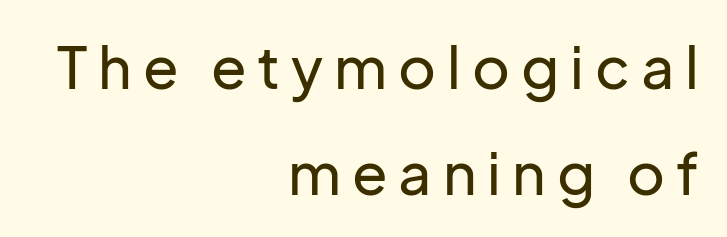
{"serif": "no", "italic": "no", "width": "normal", "stroke_contrast": "low", "x_height": "medium", "monospaced": "no", "underline": "no", "align": "right", "line_spacing_ratio": 1.83, "glyph_px": 58}
